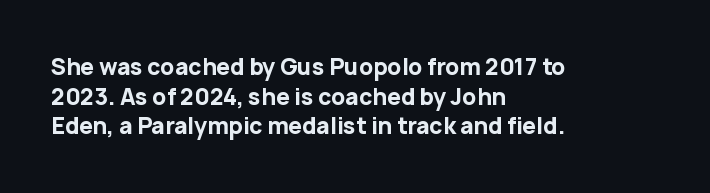
The image shows 22 px bold type, upright; set left-aligned, normal line spacing (1.35x), normal letter spacing, not underlined.
